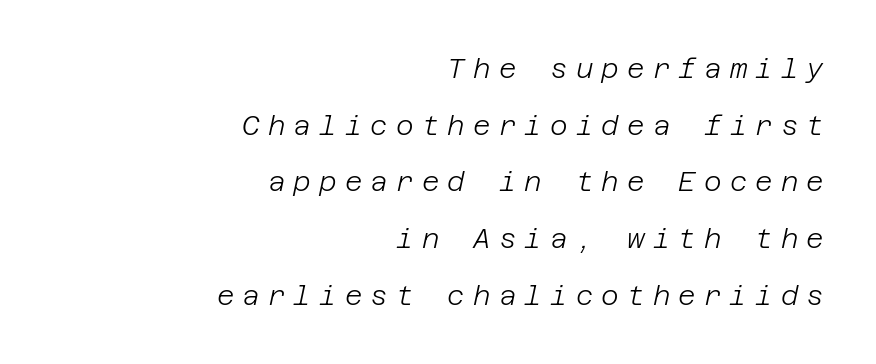
Rule under the text: the space is simply empty. Is the type heavy? It reads as light-to-regular instead. In terms of leading, this rendering errs on the spacious side. Words appear elongated and porous because spacing is wide. Notice how the stems are inclined rather than vertical — that's the hallmark of italics.
